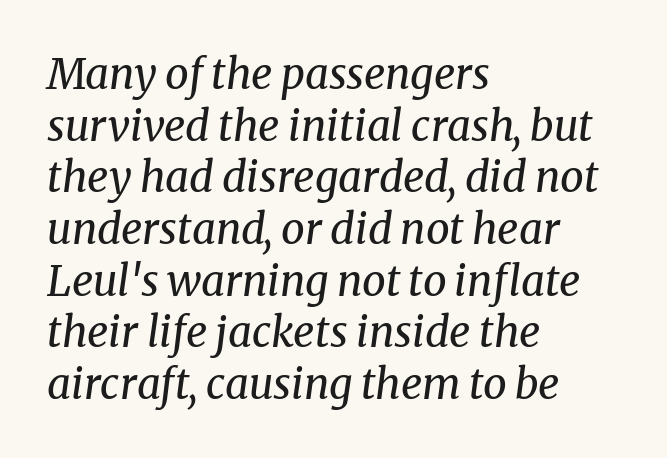
{"serif": "yes", "italic": "yes", "lean": "right", "slant_degrees": 8, "bold": "no", "weight": "regular", "width": "normal", "stroke_contrast": "medium", "x_height": "medium", "monospaced": "no", "underline": "no", "align": "left", "line_spacing_ratio": 1.23, "letter_spacing": "normal", "letter_spacing_em": 0.0, "glyph_px": 42}
